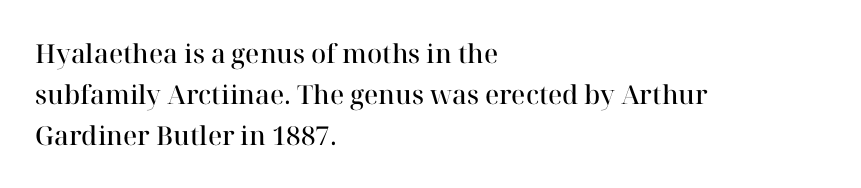
{"italic": "no", "bold": "semi", "underline": "no", "align": "left", "line_spacing": "normal", "line_spacing_ratio": 1.57, "letter_spacing": "normal", "letter_spacing_em": 0.0, "glyph_px": 26}
